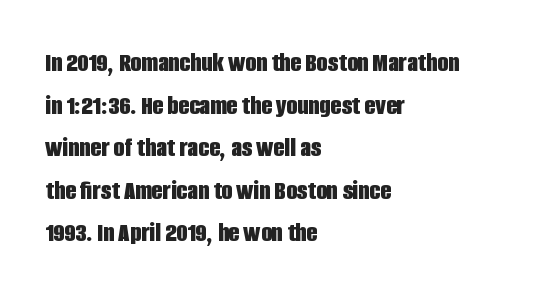
Q: Is the text bold? A: Yes.
Q: Is the text italic (slanted)? A: No, it is upright.
Q: Is the typeface a serif or a sans-serif typeface? A: Sans-serif.
Q: Is the text underlined? A: No.
Q: How is the paragraph aligned? A: Left-aligned.
Q: Is the spacing between letters normal or unusually wide? A: Normal.
Q: Is the spacing between lines tight, normal or loose? A: Normal.
Q: Width (condensed, normal, or wide)? A: Condensed.
Q: Stroke contrast? A: Low.
Q: x-height? A: Large.
Q: Monospaced? A: No.
